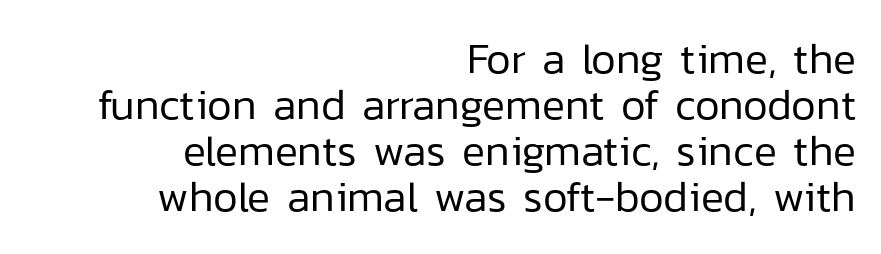
The image shows 43 px regular-weight sans-serif type, upright; set right-aligned, tight line spacing (1.07x), normal letter spacing, not underlined; low stroke contrast and a medium x-height.
